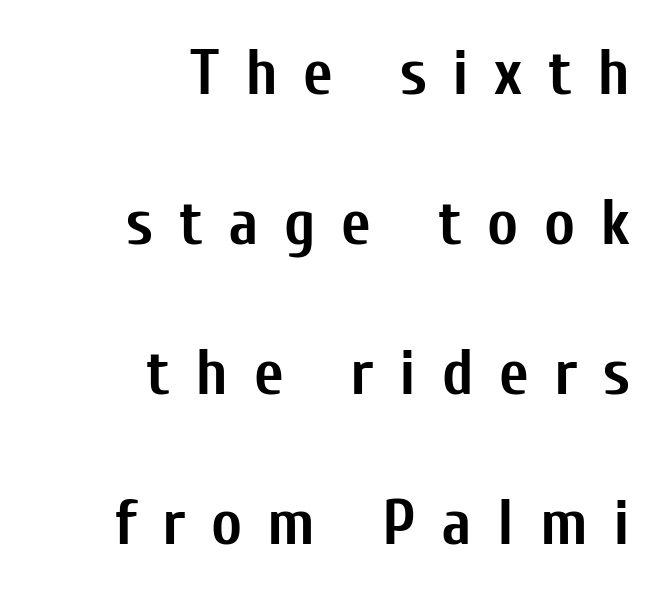
The vertical gap from one line to the next is large. When letters stand straight like this, we call the style roman or upright. The foot of each line stays bare and open. Line ends are locked; line starts wander. This is sans-serif lettering, the kind often seen on screens and signage.
